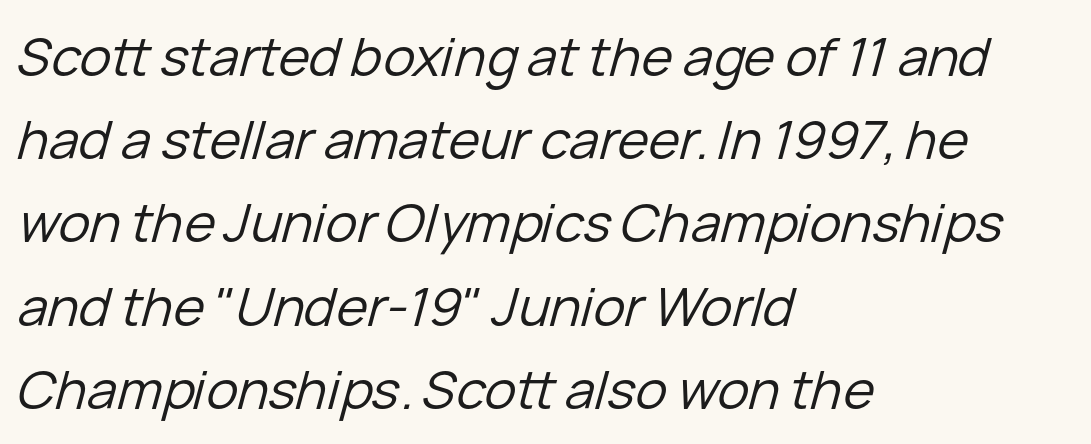
On a weight scale, this lands at 450 or below. Italic: yes, the glyphs are oblique. The vertical gap from one line to the next is medium. Unmarked baselines from the first word to the last. Leftover space on each line is placed entirely after the last word. What stands out about the letter spacing? Nothing — it is the standard amount.
